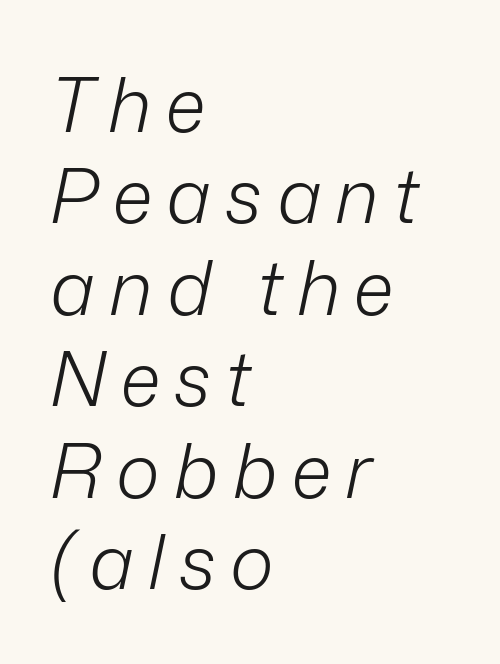
Q: Is the text bold? A: No.
Q: Is the text italic (slanted)? A: Yes, it leans right by about 12 degrees.
Q: Is the text underlined? A: No.
Q: How is the paragraph aligned? A: Left-aligned.
Q: Width (condensed, normal, or wide)? A: Normal.
Q: Stroke contrast? A: Low.
Q: x-height? A: Medium.
Q: Monospaced? A: No.
